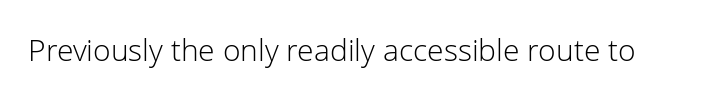
You can tell it's not italic because the verticals are truly vertical. Descender tails drop into unmarked territory. This is sans-serif lettering, the kind often seen on screens and signage. The passage shown is typed in a proportional face where columns would drift. Bold? No — there's no thickening of the strokes.
